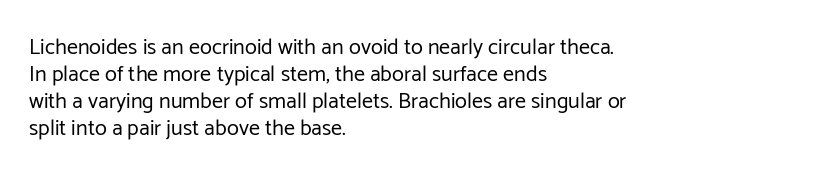
The image shows 22 px text type, upright; set left-aligned, line spacing 1.22x, normal letter spacing, not underlined.
